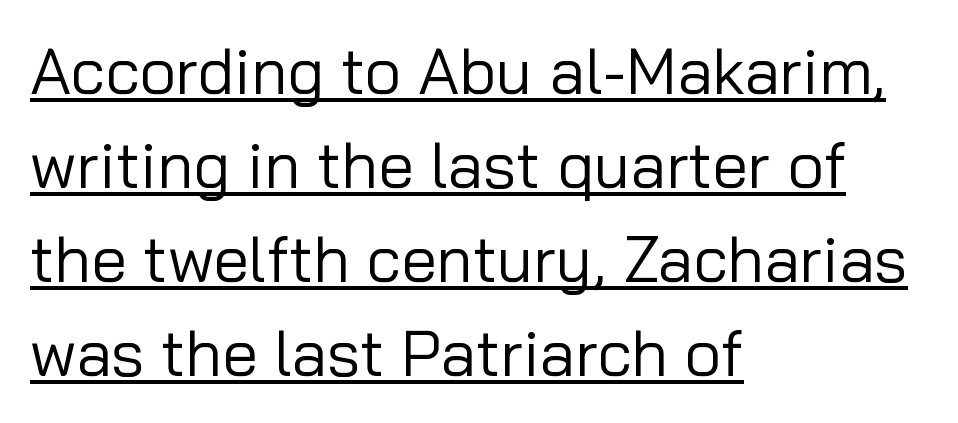
The image shows 64 px regular-weight sans-serif type, upright; set left-aligned, normal line spacing (1.47x), normal letter spacing, underlined; low stroke contrast and a medium x-height.
